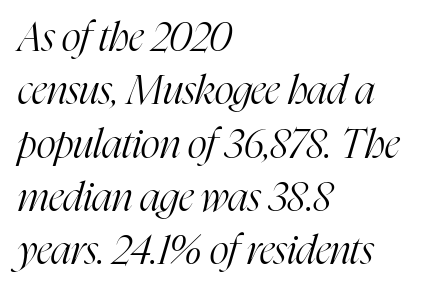
Rows of type keep a routine distance in the vertical direction. The ragged edge is on the right, which tells us the setting is flush left. Here the designer chose a conventional face with non-uniform glyph widths. The foot of each line stays bare and open. Note: serifs present on the glyphs.
